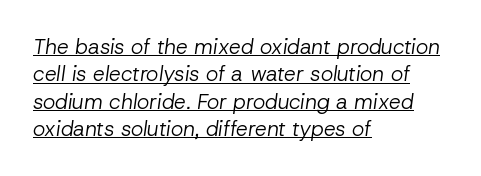
The image shows 21 px text type, italic (leaning right); set left-aligned, normal line spacing (1.3x), normal letter spacing, underlined.
